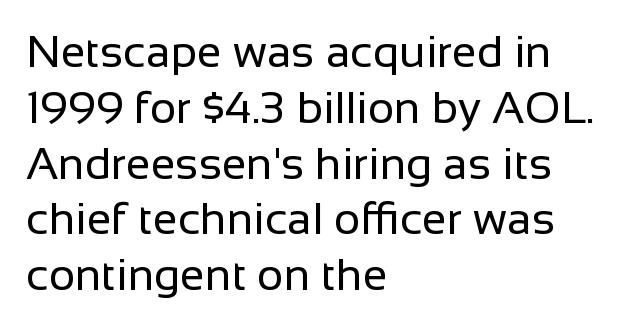
{"serif": "no", "italic": "no", "bold": "no", "weight": "regular", "width": "normal", "stroke_contrast": "low", "x_height": "medium", "monospaced": "no", "underline": "no", "align": "left", "line_spacing_ratio": 1.24, "letter_spacing": "normal", "letter_spacing_em": 0.0, "glyph_px": 45}
